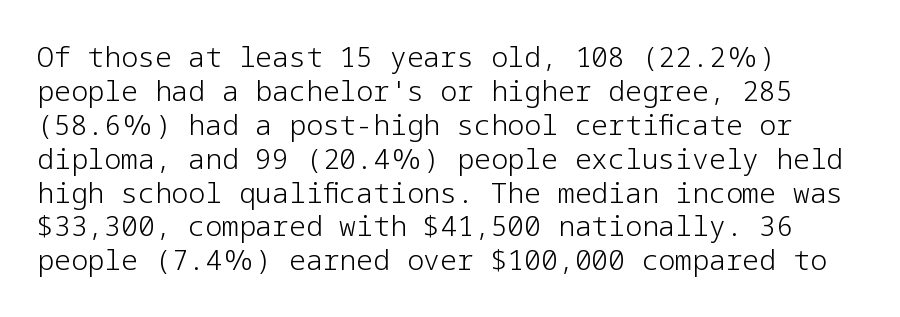
Q: Is the text bold? A: No.
Q: Is the text italic (slanted)? A: No, it is upright.
Q: Is the typeface a serif or a sans-serif typeface? A: Sans-serif.
Q: Is the text underlined? A: No.
Q: How is the paragraph aligned? A: Left-aligned.
Q: Is the spacing between letters normal or unusually wide? A: Normal.
Q: Width (condensed, normal, or wide)? A: Normal.
Q: Stroke contrast? A: Low.
Q: x-height? A: Medium.
